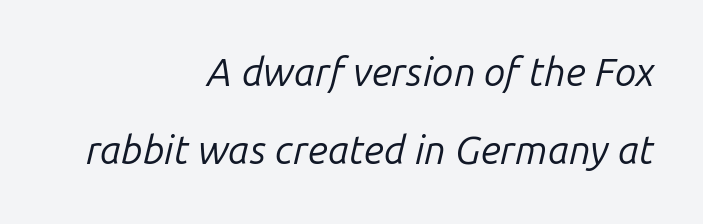
{"italic": "yes", "lean": "right", "slant_degrees": 14, "bold": "no", "weight": "regular", "width": "normal", "stroke_contrast": "low", "x_height": "medium", "monospaced": "no", "underline": "no", "align": "right", "line_spacing": "loose", "line_spacing_ratio": 1.99, "letter_spacing": "normal", "letter_spacing_em": 0.0, "glyph_px": 39}
